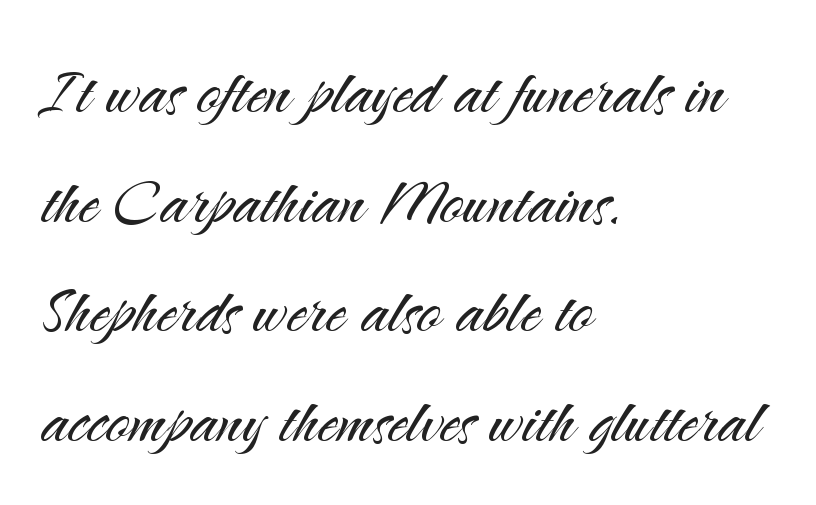
Q: Is the text bold? A: No.
Q: Is the text italic (slanted)? A: Yes.
Q: Is the typeface a serif or a sans-serif typeface? A: Sans-serif.
Q: Is the text underlined? A: No.
Q: How is the paragraph aligned? A: Left-aligned.
Q: Is the spacing between letters normal or unusually wide? A: Normal.
Q: Is the spacing between lines tight, normal or loose? A: Normal.
Q: Width (condensed, normal, or wide)? A: Normal.
Q: Stroke contrast? A: Medium.
Q: x-height? A: Small.
Q: Monospaced? A: No.
